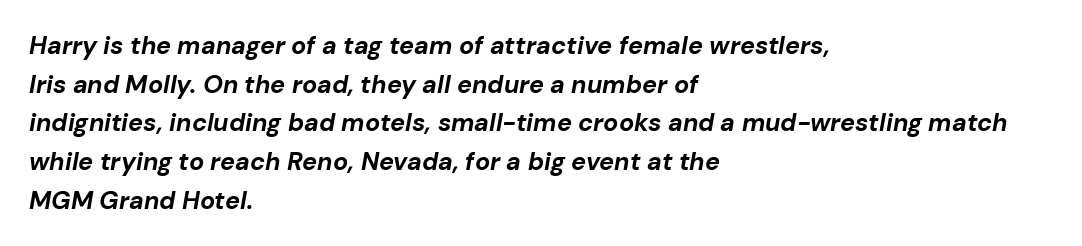
{"italic": "yes", "lean": "right", "slant_degrees": 10, "bold": "yes", "underline": "no", "align": "left", "line_spacing": "normal", "line_spacing_ratio": 1.55, "letter_spacing": "normal", "letter_spacing_em": 0.0, "glyph_px": 25}
